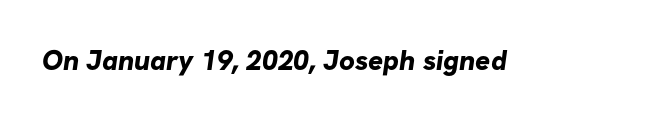
The image shows 28 px bold sans-serif type; set normal letter spacing, not underlined; low stroke contrast and a medium x-height.
